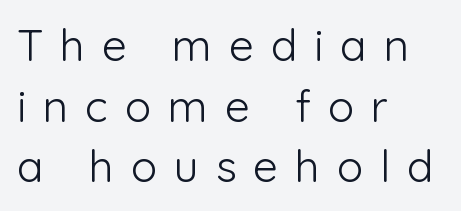
The image shows 44 px light sans-serif type, upright; set left-aligned, normal line spacing (1.38x), unusually wide letter spacing (+0.38 em), not underlined; low stroke contrast and a medium x-height.
